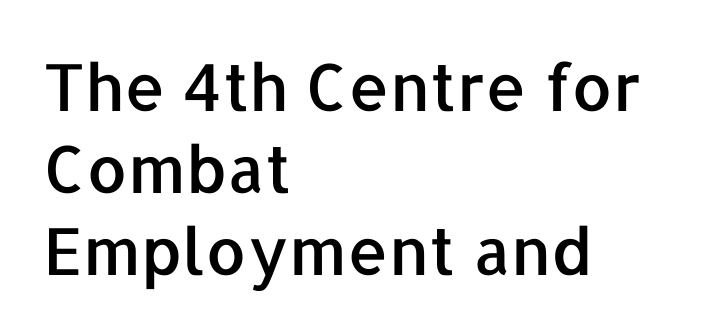
{"serif": "no", "italic": "no", "width": "normal", "stroke_contrast": "low", "x_height": "medium", "monospaced": "no", "underline": "no", "align": "left", "line_spacing": "normal", "line_spacing_ratio": 1.26, "letter_spacing": "normal", "letter_spacing_em": 0.0, "glyph_px": 65}
